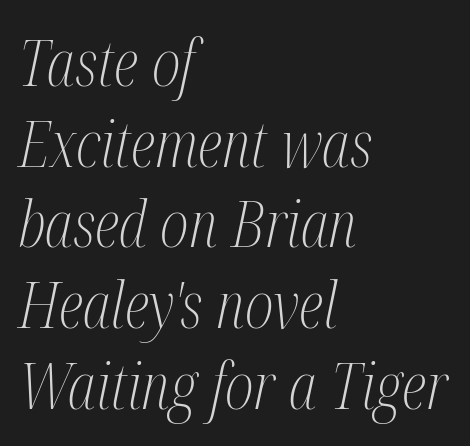
Is this a fixed-width face? No — the glyphs have proportional, varying widths. Regarding leading, the lines here are spaced in the standard way. The passage shown has conventional tracking throughout. Typeset ragged right — the left edge is the straight one. Weight: regular or lighter.
